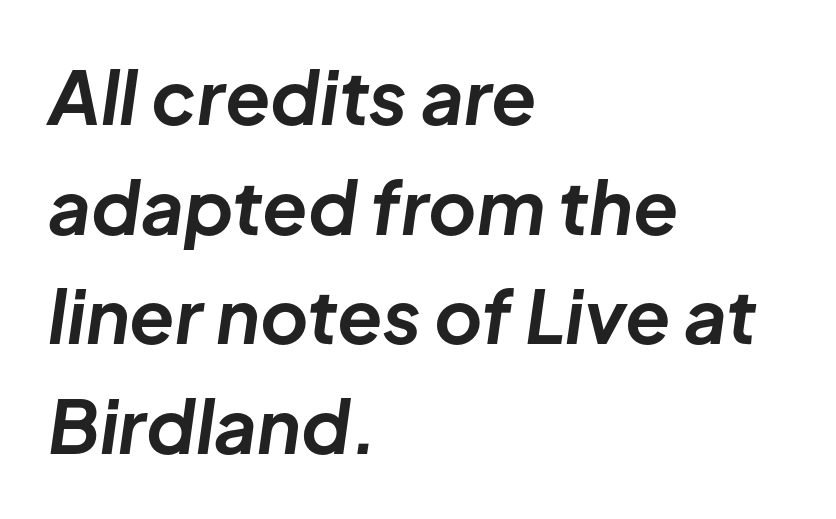
{"italic": "yes", "lean": "right", "slant_degrees": 8, "bold": "yes", "weight": "bold", "width": "normal", "stroke_contrast": "low", "x_height": "medium", "monospaced": "no", "underline": "no", "align": "left", "line_spacing": "normal", "line_spacing_ratio": 1.48, "letter_spacing": "normal", "letter_spacing_em": 0.0, "glyph_px": 74}
